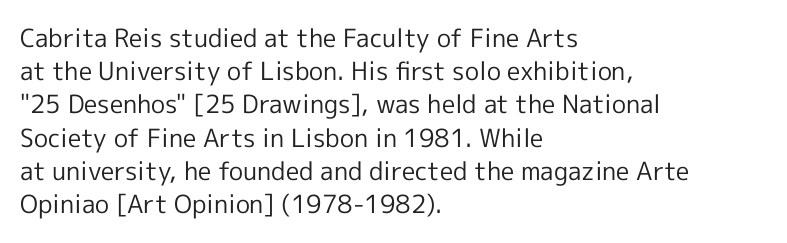
The image shows 25 px text type, upright; set left-aligned, normal line spacing (1.33x), normal letter spacing, not underlined.
